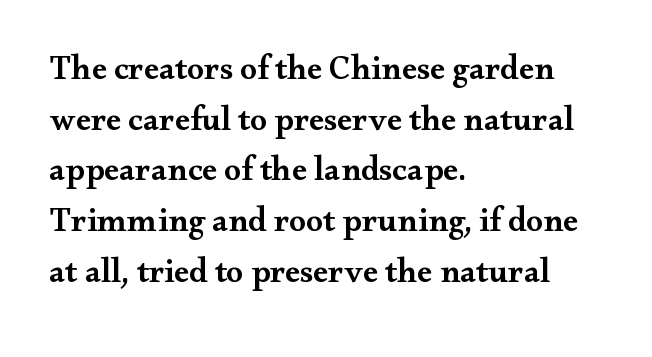
The image shows 34 px semibold, wide serif type, upright; set left-aligned, normal line spacing (1.49x), normal letter spacing, not underlined; medium stroke contrast and a small x-height.
